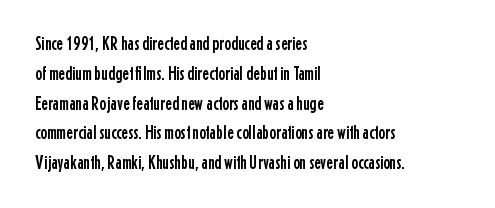
Notice how descenders clear the ascenders below comfortably — that's standard leading. In terms of letterspacing, this is plain default setting. Descender tails drop into unmarked territory. Layout note: lines flush left. The typography opts for an upright posture over an oblique one.
